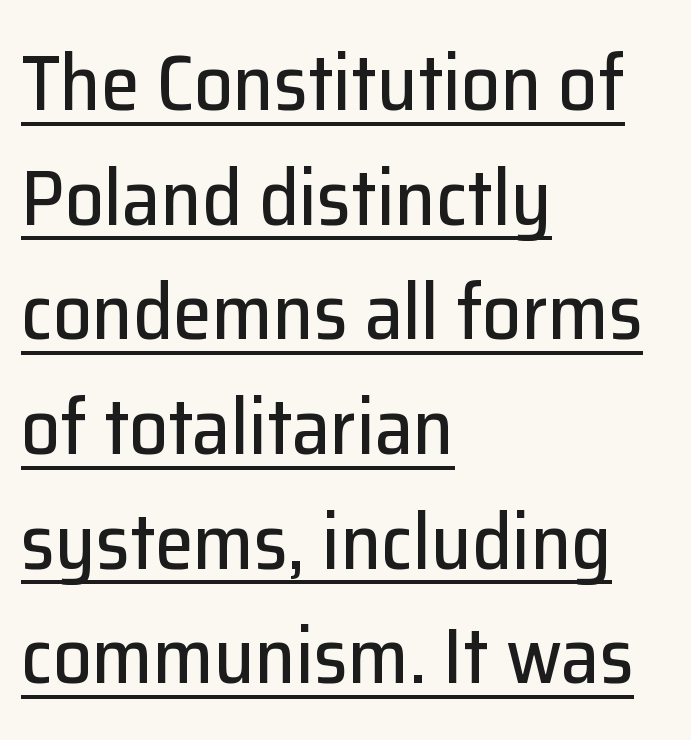
Q: Is the text italic (slanted)? A: No, it is upright.
Q: Is the typeface a serif or a sans-serif typeface? A: Sans-serif.
Q: Is the text underlined? A: Yes.
Q: How is the paragraph aligned? A: Left-aligned.
Q: Is the spacing between letters normal or unusually wide? A: Normal.
Q: Is the spacing between lines tight, normal or loose? A: Normal.
Q: Width (condensed, normal, or wide)? A: Normal.
Q: Stroke contrast? A: Low.
Q: x-height? A: Medium.
Q: Monospaced? A: No.
